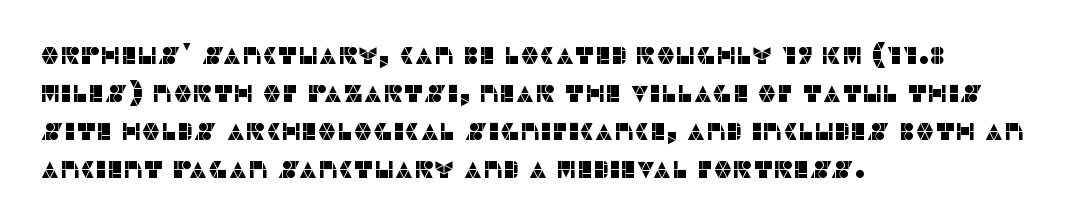
Q: Is the text italic (slanted)? A: No, it is upright.
Q: Is the text underlined? A: No.
Q: How is the paragraph aligned? A: Left-aligned.
Q: Is the spacing between letters normal or unusually wide? A: Normal.
Q: Is the spacing between lines tight, normal or loose? A: Normal.
